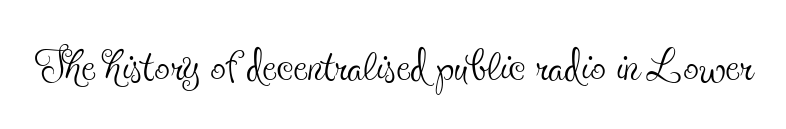
{"serif": "yes", "bold": "no", "weight": "thin", "width": "condensed", "x_height": "small", "monospaced": "no", "underline": "no", "letter_spacing": "normal", "letter_spacing_em": 0.0, "glyph_px": 62}
